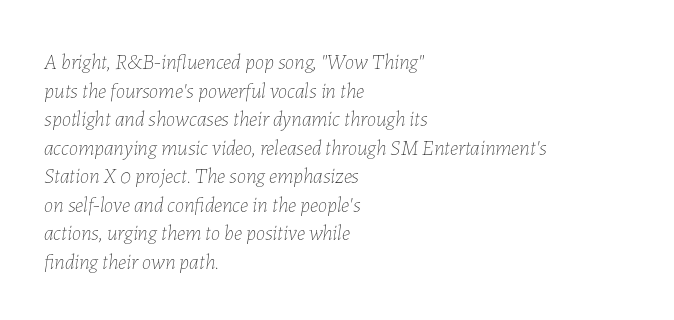
The image shows 21 px text type, italic (leaning right); set left-aligned, normal line spacing (1.36x), normal letter spacing, not underlined.
